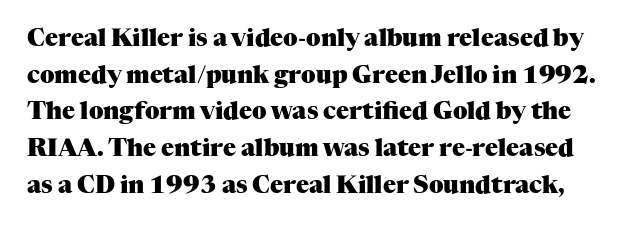
{"italic": "no", "bold": "yes", "underline": "no", "line_spacing": "normal", "line_spacing_ratio": 1.53, "letter_spacing": "normal", "letter_spacing_em": 0.0, "glyph_px": 24}
